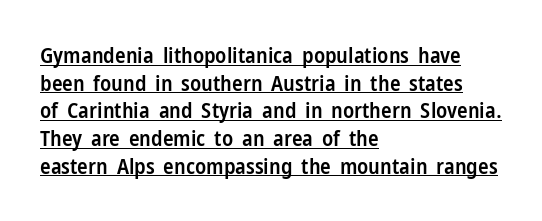
{"italic": "no", "bold": "semi", "underline": "yes", "align": "left", "line_spacing": "normal", "line_spacing_ratio": 1.26, "letter_spacing": "normal", "letter_spacing_em": 0.0, "glyph_px": 22}
